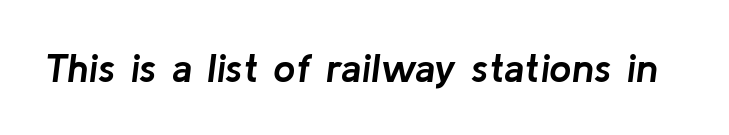
{"italic": "yes", "lean": "right", "slant_degrees": 8, "bold": "yes", "weight": "semibold", "width": "normal", "stroke_contrast": "low", "x_height": "medium", "monospaced": "no", "underline": "no", "letter_spacing": "normal", "letter_spacing_em": 0.0, "glyph_px": 40}
